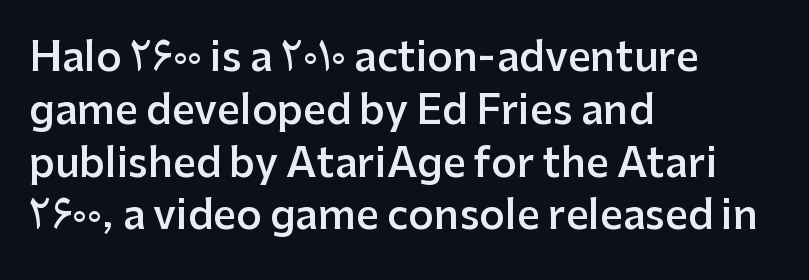
The tracking reads as untouched default to a designer's eye. How heavy is the stroke? Medium-heavy — a semibold, shy of bold. Varying glyph widths throughout — classic text-font behaviour. A typesetter would mark this as roman, not italic.
